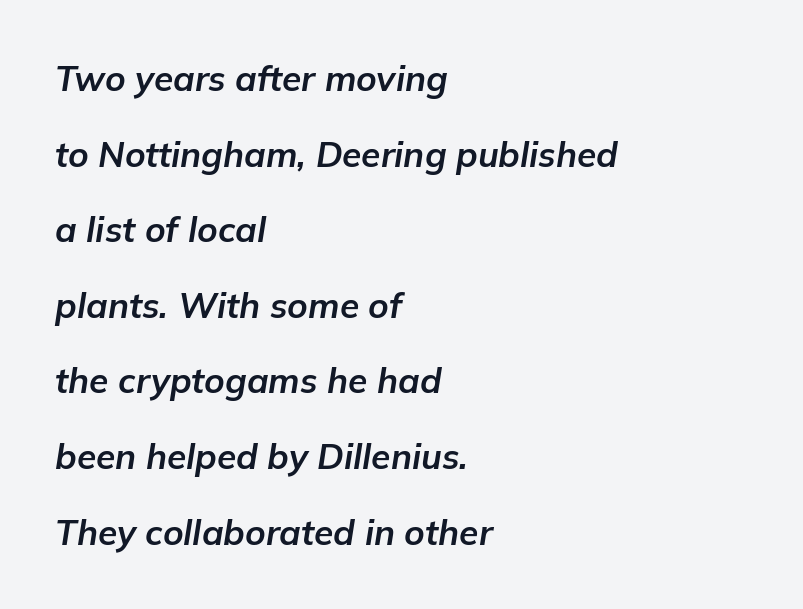
{"italic": "yes", "lean": "right", "slant_degrees": 9, "bold": "yes", "weight": "bold", "width": "normal", "stroke_contrast": "low", "x_height": "medium", "monospaced": "no", "underline": "no", "align": "left", "line_spacing": "loose", "line_spacing_ratio": 2.16, "letter_spacing": "normal", "letter_spacing_em": 0.0, "glyph_px": 35}
